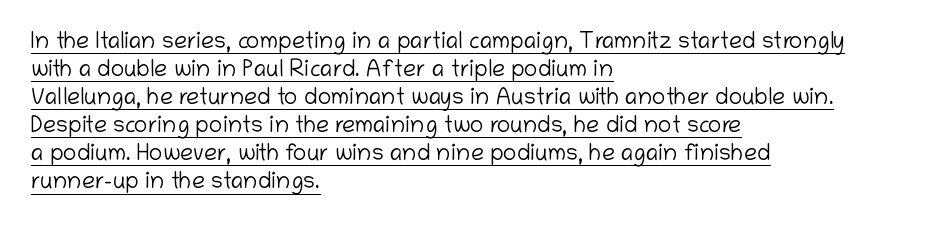
The image shows 23 px text type, upright; set left-aligned, line spacing 1.22x, normal letter spacing, underlined.
